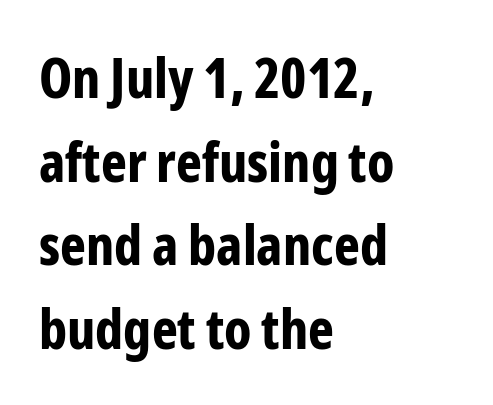
Typographically, this falls in the sans-serif category. Letters rest on an invisible, unmarked baseline. Its strokes are broad and dark, the hallmark of bold type. Do the characters align in a grid? No, the font is proportional. Does extra space separate the letters? No, they use regular spacing.
